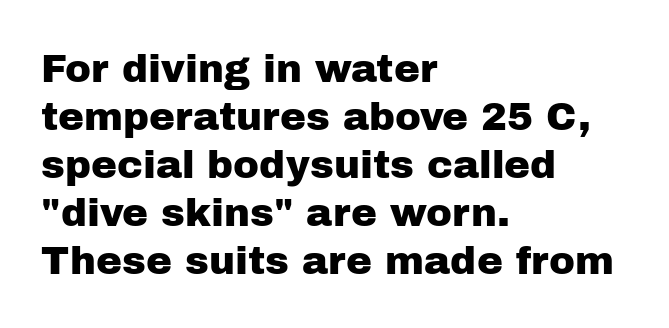
{"serif": "no", "italic": "no", "width": "normal", "stroke_contrast": "low", "x_height": "medium", "monospaced": "no", "underline": "no", "align": "left", "line_spacing_ratio": 1.23, "letter_spacing": "normal", "letter_spacing_em": 0.0, "glyph_px": 39}
